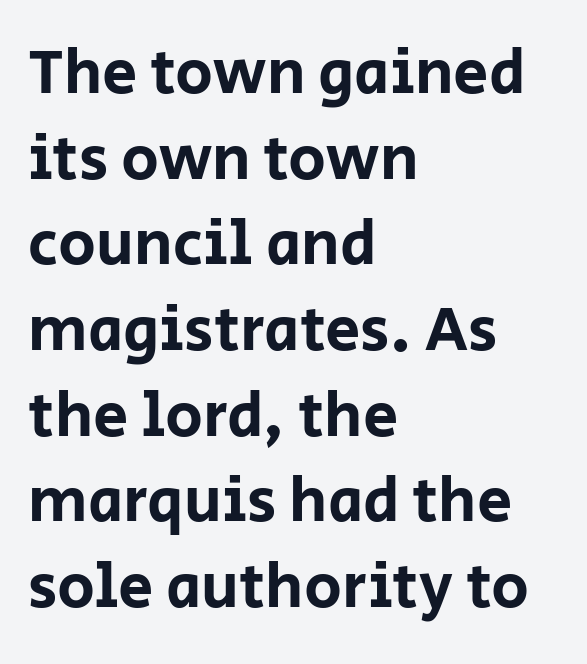
The image shows 63 px sans-serif type, upright; set left-aligned, normal line spacing (1.36x), normal letter spacing, not underlined; low stroke contrast and a large x-height.
